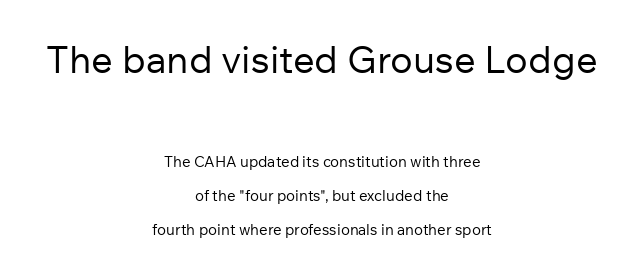
Q: Is the text bold? A: No.
Q: Is the text italic (slanted)? A: No, it is upright.
Q: Is the typeface a serif or a sans-serif typeface? A: Sans-serif.
Q: Is the text underlined? A: No.
Q: How is the paragraph aligned? A: Centered.
Q: Is the spacing between letters normal or unusually wide? A: Normal.
Q: Is the spacing between lines tight, normal or loose? A: Loose.
Q: Which block of text is set in a larger size, the first (top) or the second (bottom)? A: The first (top) one.
Q: Width (condensed, normal, or wide)? A: Normal.
Q: Stroke contrast? A: Low.
Q: x-height? A: Medium.
Q: Monospaced? A: No.
